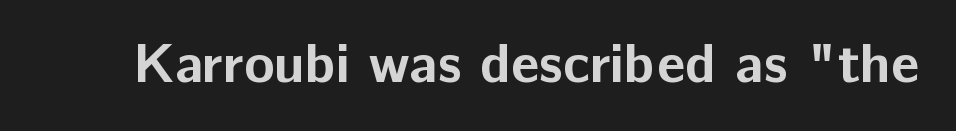
Q: Is the text bold? A: Yes.
Q: Is the text italic (slanted)? A: No, it is upright.
Q: Is the typeface a serif or a sans-serif typeface? A: Sans-serif.
Q: Is the text underlined? A: No.
Q: Is the spacing between letters normal or unusually wide? A: Normal.
Q: Width (condensed, normal, or wide)? A: Normal.
Q: Stroke contrast? A: Low.
Q: x-height? A: Medium.
Q: Monospaced? A: No.
